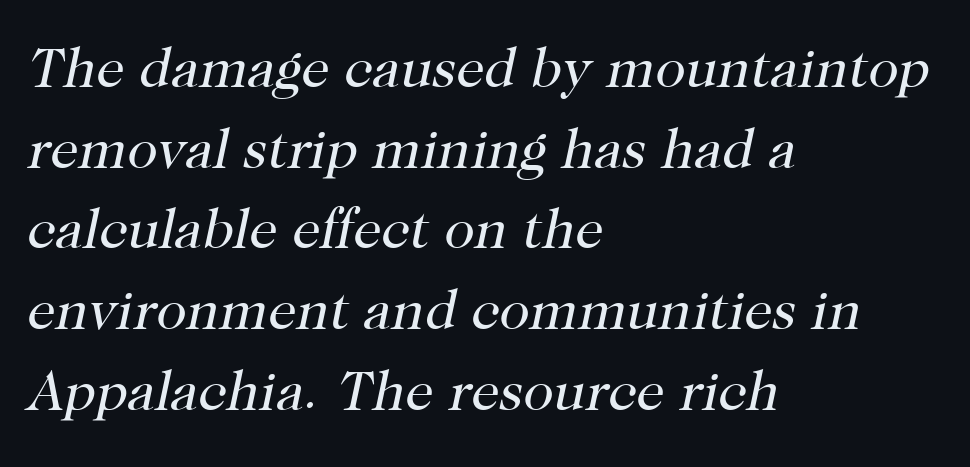
{"serif": "yes", "italic": "yes", "lean": "right", "slant_degrees": 12, "bold": "no", "weight": "regular", "width": "normal", "stroke_contrast": "high", "x_height": "medium", "monospaced": "no", "underline": "no", "align": "left", "line_spacing": "normal", "line_spacing_ratio": 1.44, "letter_spacing": "normal", "letter_spacing_em": 0.0, "glyph_px": 56}
